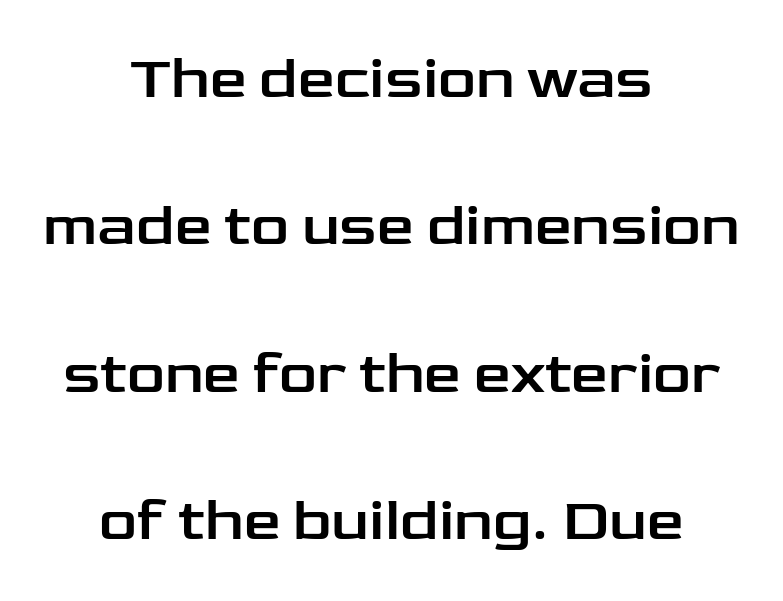
Q: Is the text italic (slanted)? A: No, it is upright.
Q: Is the typeface a serif or a sans-serif typeface? A: Sans-serif.
Q: Is the text underlined? A: No.
Q: How is the paragraph aligned? A: Centered.
Q: Is the spacing between letters normal or unusually wide? A: Normal.
Q: Is the spacing between lines tight, normal or loose? A: Loose.
Q: Width (condensed, normal, or wide)? A: Wide.
Q: Stroke contrast? A: Low.
Q: x-height? A: Medium.
Q: Monospaced? A: No.
